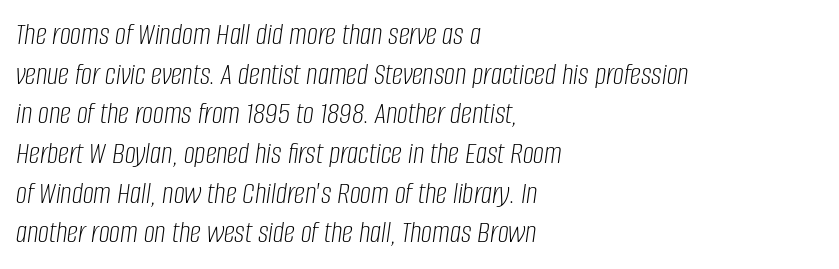
Descender tails drop into unmarked territory. The cut favours lightness, reaching ordinary text weight at its darkest. Vertically, the passage feels balanced, rows spaced as you'd expect. The rendering anchors every line to the left-hand side.
